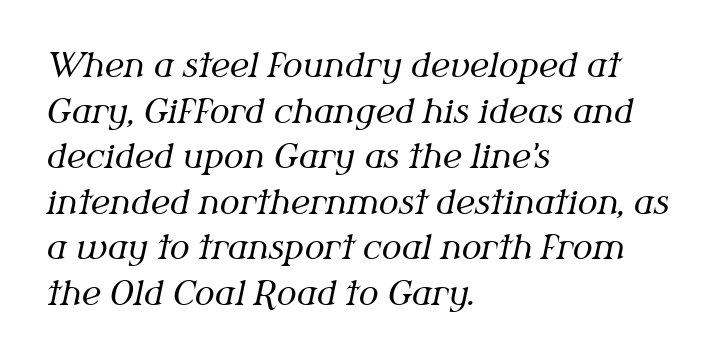
The image shows 33 px regular-weight serif type, italic (leaning right); set left-aligned, normal line spacing (1.38x), normal letter spacing, not underlined; medium stroke contrast and a medium x-height.
